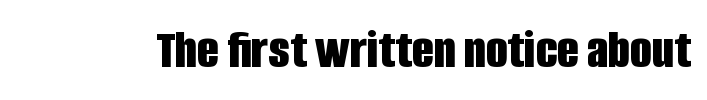
The image shows 56 px bold, condensed sans-serif type, upright; set normal letter spacing, not underlined; low stroke contrast and a large x-height.
